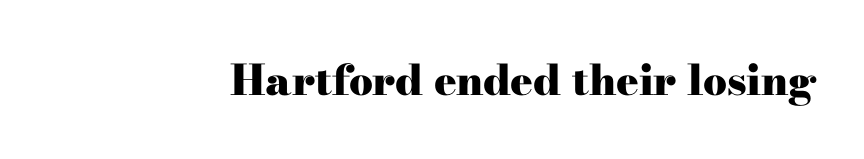
{"serif": "yes", "italic": "no", "bold": "yes", "weight": "heavy", "width": "wide", "stroke_contrast": "high", "x_height": "small", "monospaced": "no", "underline": "no", "letter_spacing": "normal", "letter_spacing_em": 0.0, "glyph_px": 42}
